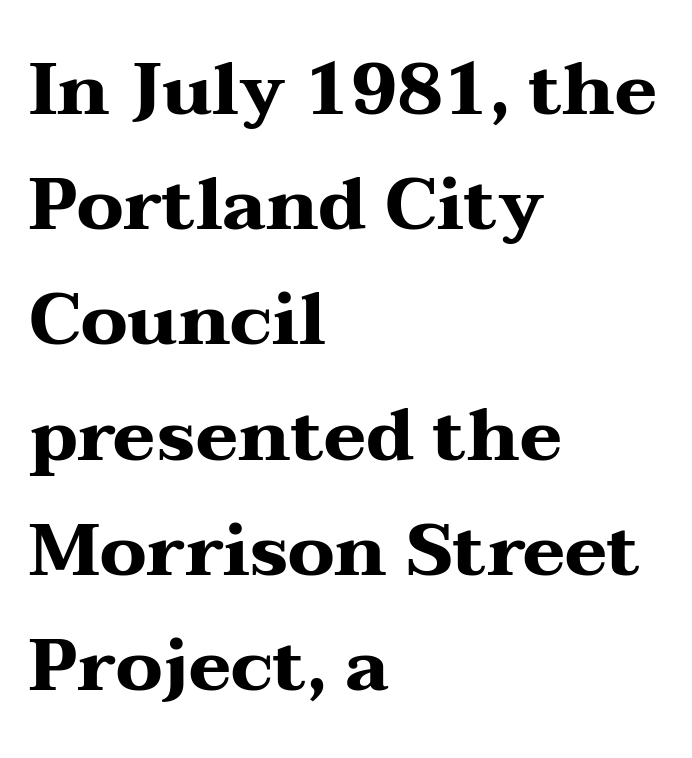
{"serif": "yes", "italic": "no", "bold": "yes", "weight": "heavy", "width": "wide", "stroke_contrast": "medium", "x_height": "medium", "monospaced": "no", "underline": "no", "align": "left", "line_spacing": "normal", "line_spacing_ratio": 1.6, "letter_spacing": "normal", "letter_spacing_em": 0.0, "glyph_px": 72}
